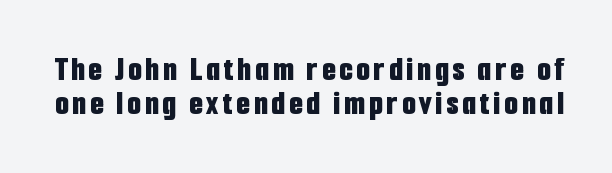
Line spacing here is tight. Rule under the text: the space is simply empty. You could not count columns in this text — the font is proportionally spaced. This is roman type, the default non-slanted kind. Regarding serifs, this sample does without them.
